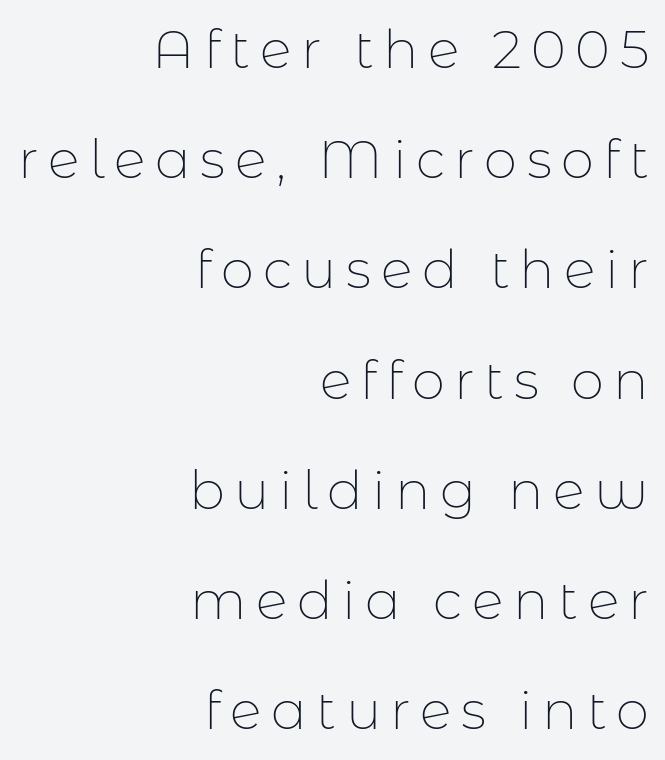
Q: Is the text bold? A: No.
Q: Is the text italic (slanted)? A: No, it is upright.
Q: Is the typeface a serif or a sans-serif typeface? A: Sans-serif.
Q: Is the text underlined? A: No.
Q: How is the paragraph aligned? A: Right-aligned.
Q: Is the spacing between lines tight, normal or loose? A: Loose.
Q: Width (condensed, normal, or wide)? A: Normal.
Q: Stroke contrast? A: Low.
Q: x-height? A: Medium.
Q: Monospaced? A: No.
